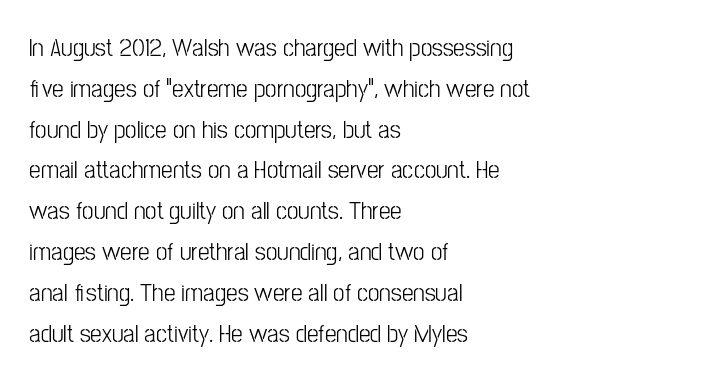
The space between consecutive lines is moderate. This sample uses plain, unmodified letter spacing. Layout note: lines flush left. No italicization has been applied; the sample stays upright. The passage shown is not underscored anywhere.
